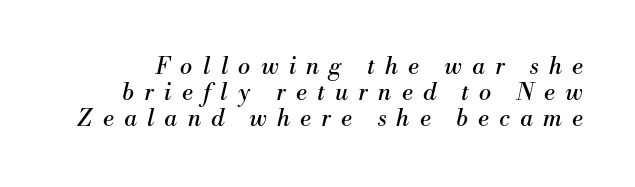
{"italic": "yes", "lean": "right", "slant_degrees": 13, "bold": "no", "underline": "no", "line_spacing": "tight", "line_spacing_ratio": 1.14, "letter_spacing": "wide", "letter_spacing_em": 0.45, "glyph_px": 23}
